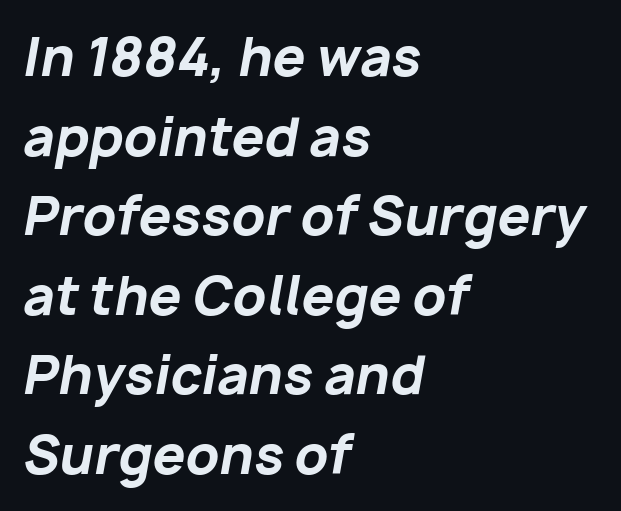
{"italic": "yes", "lean": "right", "slant_degrees": 10, "bold": "yes", "weight": "bold", "width": "normal", "stroke_contrast": "low", "x_height": "medium", "monospaced": "no", "underline": "no", "align": "left", "line_spacing": "normal", "line_spacing_ratio": 1.53, "letter_spacing": "normal", "letter_spacing_em": 0.0, "glyph_px": 52}
